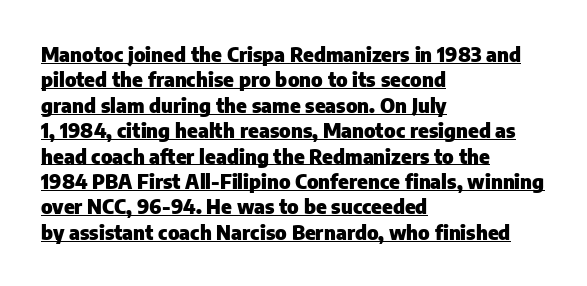
{"italic": "no", "bold": "yes", "underline": "yes", "align": "left", "line_spacing": "normal", "line_spacing_ratio": 1.27, "letter_spacing": "normal", "letter_spacing_em": 0.0, "glyph_px": 20}
